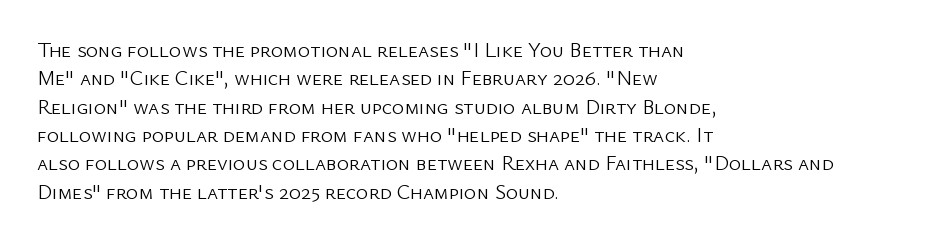
Evenly set lines give the paragraph a standard silhouette. Students, note that the glyphs here touch the page at normal intervals. In terms of posture, this sample is upright. Typeset ragged right — the left edge is the straight one.
